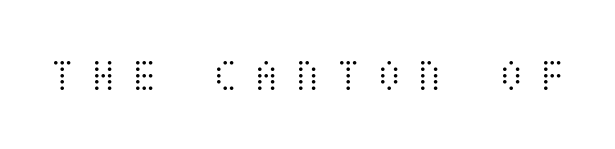
The image shows 46 px light, condensed type, upright; set unusually wide letter spacing (+0.34 em), not underlined; medium stroke contrast and a large x-height.
